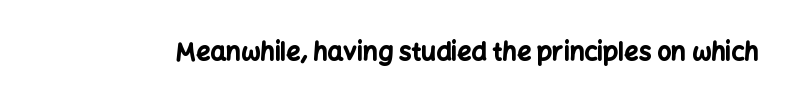
Underlining? Definitely not there. Strong, thick strokes mark this as bold type. This sample uses an upright cut, with every glyph sitting square on the baseline. A typesetter would call this zero additional tracking.
